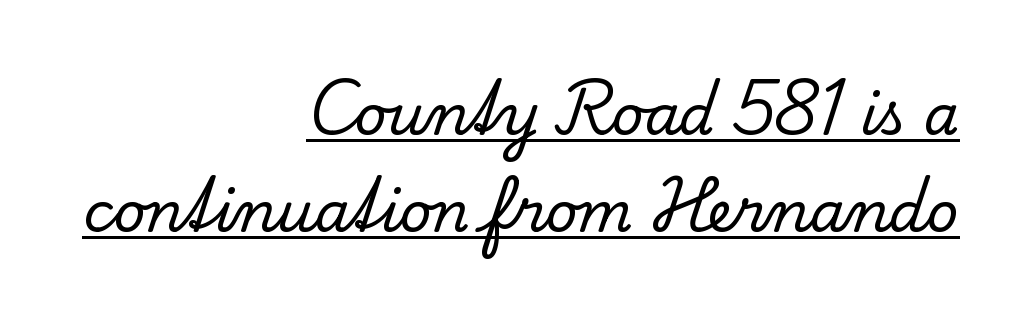
{"serif": "yes", "width": "normal", "stroke_contrast": "low", "x_height": "small", "monospaced": "no", "underline": "yes", "align": "right", "line_spacing_ratio": 1.73, "letter_spacing": "normal", "letter_spacing_em": 0.0, "glyph_px": 56}
